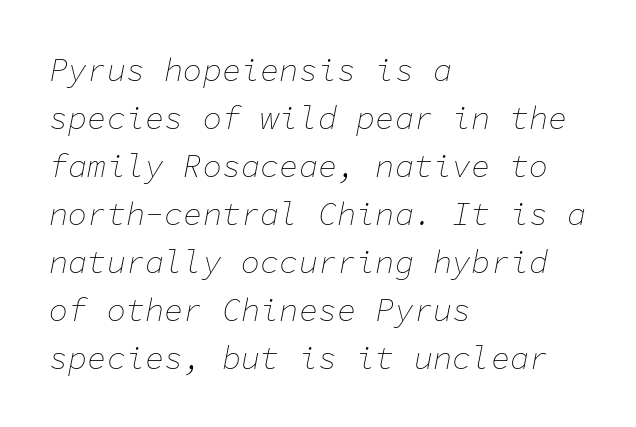
The image shows 32 px thin type, italic (leaning right), monospaced; set left-aligned, normal line spacing (1.5x), normal letter spacing, not underlined; low stroke contrast and a medium x-height.
